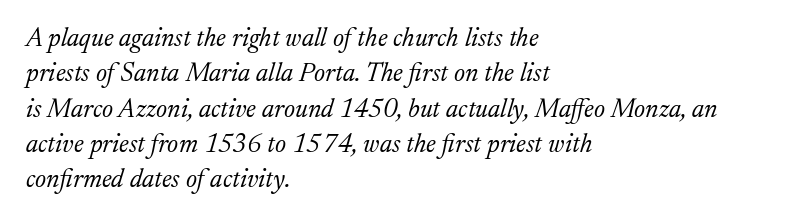
The image shows 26 px text type, italic (leaning right); set left-aligned, normal line spacing (1.36x), normal letter spacing, not underlined.
